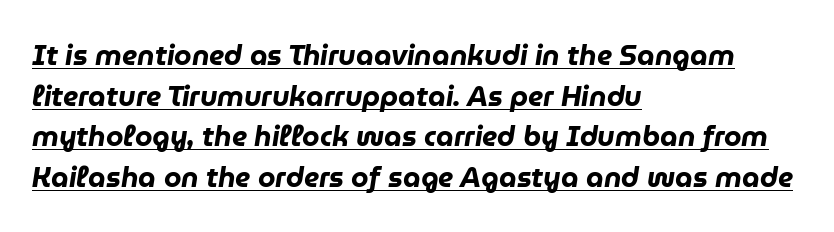
Vertical spacing — default. The font's italic variant was chosen for this text. This sample uses plain, unmodified letter spacing. Line starts are locked; line ends wander.
